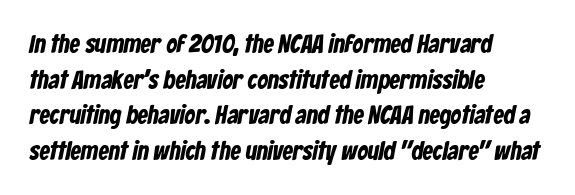
The image shows 26 px text type; set left-aligned, normal line spacing (1.37x), normal letter spacing, not underlined.
